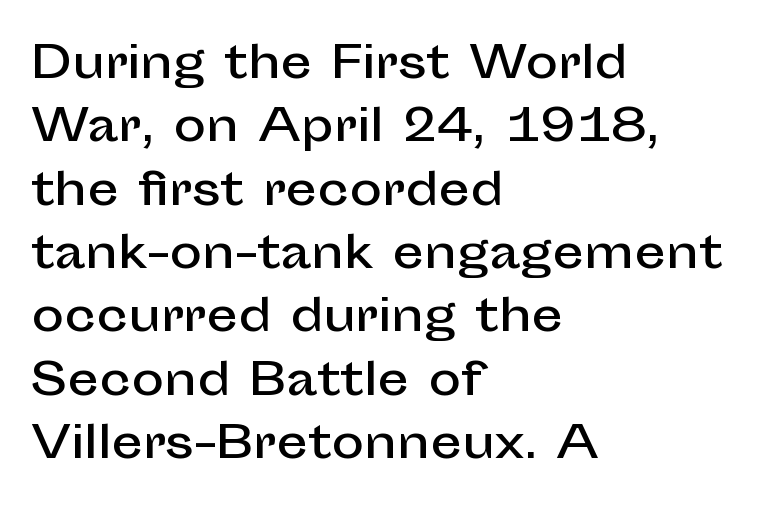
The image shows 44 px sans-serif type, upright; set left-aligned, normal line spacing (1.44x), normal letter spacing, not underlined; low stroke contrast and a medium x-height.
